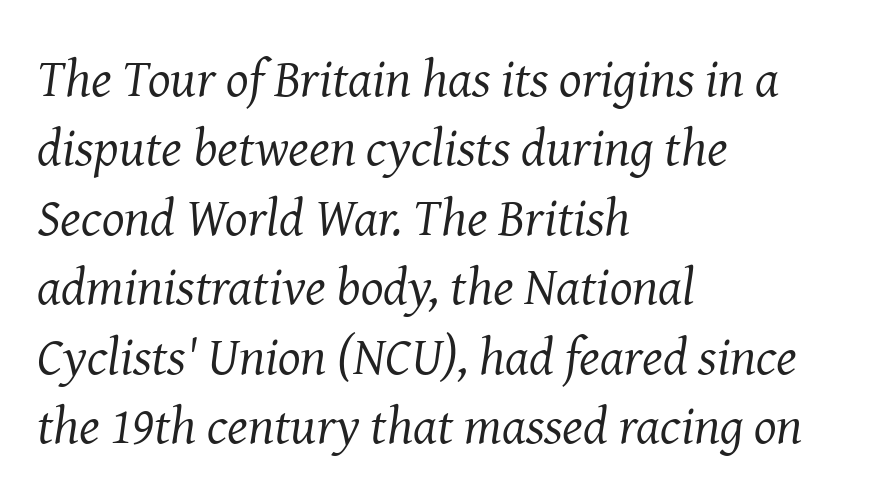
The image shows 53 px regular-weight serif type, italic (leaning right); set left-aligned, normal line spacing (1.31x), normal letter spacing, not underlined; medium stroke contrast and a medium x-height.
